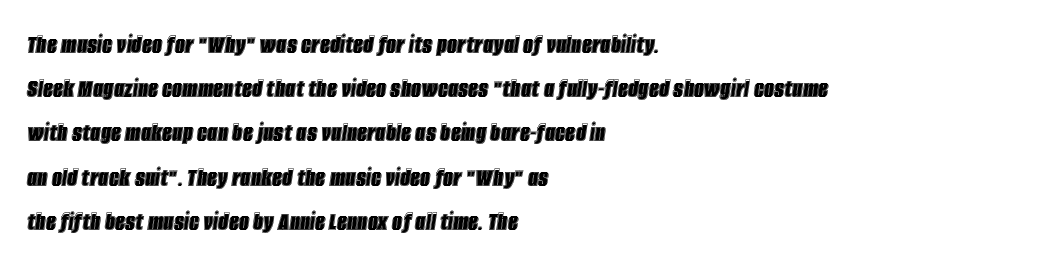
The rendering uses natural spacing where letterforms have individual widths. Where is the straight margin? On the left. This block has exactly the height ordinary leading produces. The rendering applies a slant to the glyphs.
